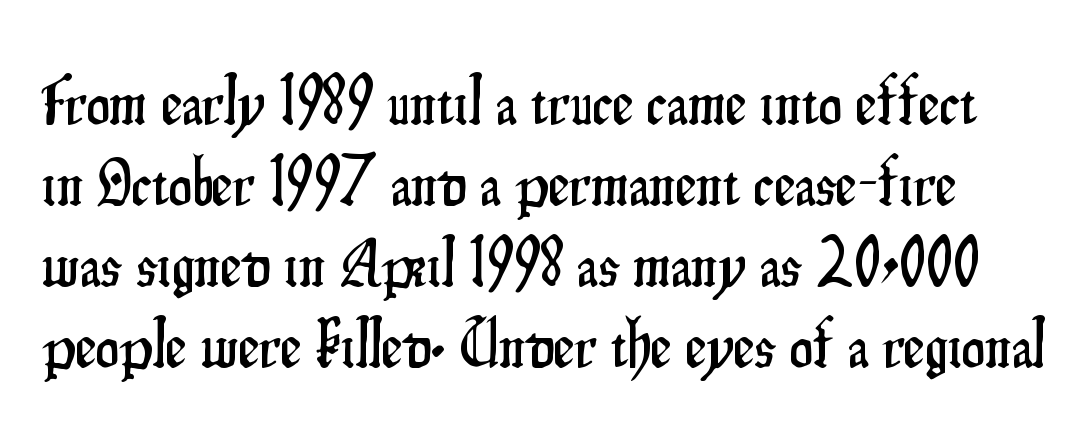
The passage shown is typeset with a sans-serif family. Is this a fixed-width face? No — the glyphs have proportional, varying widths. Style check: upright. Unmarked baselines from the first word to the last. The passage shown has conventional tracking throughout.
